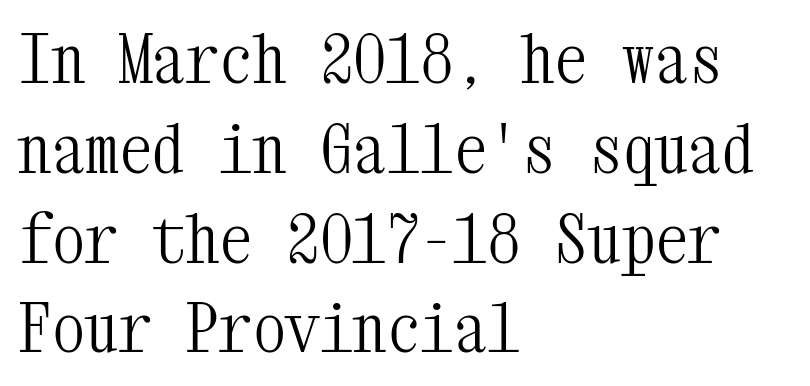
{"serif": "yes", "italic": "no", "bold": "no", "weight": "light", "width": "condensed", "stroke_contrast": "medium", "x_height": "medium", "monospaced": "yes", "underline": "no", "align": "left", "line_spacing": "normal", "line_spacing_ratio": 1.34, "letter_spacing": "normal", "letter_spacing_em": 0.0, "glyph_px": 67}
